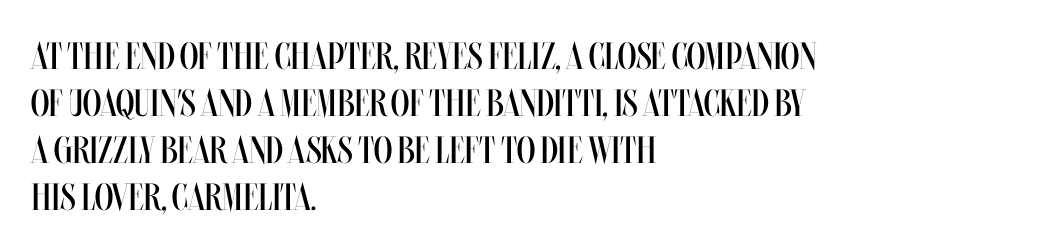
Each stroke keeps to a modest, everyday thickness or less. Designer's note — italics off, roman on. Inter-character spacing is left at the font's built-in metrics. Plain, unruled lines of type. Visually the block forms a straight wall on the left and a jagged coastline on the right. Proportional: the letters do not fall into vertical columns.
